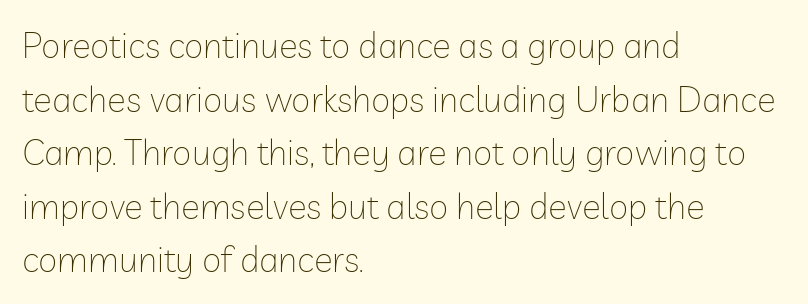
The image shows 35 px thin sans-serif type, upright; set left-aligned, normal line spacing (1.53x), normal letter spacing, not underlined; low stroke contrast and a medium x-height.
